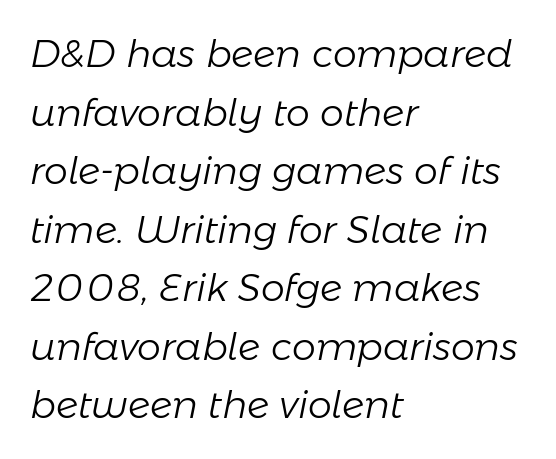
The image shows 38 px light type, italic (leaning right); set left-aligned, normal line spacing (1.54x), normal letter spacing, not underlined; low stroke contrast and a medium x-height.
